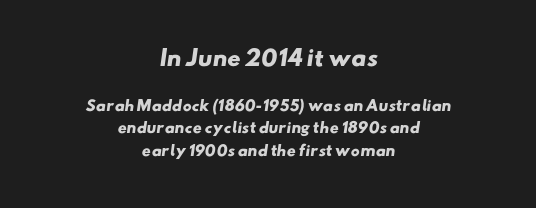
The image shows 21 px bold type; set centered, normal line spacing (1.59x), normal letter spacing, not underlined; the first (top) block is 1.5x larger.
